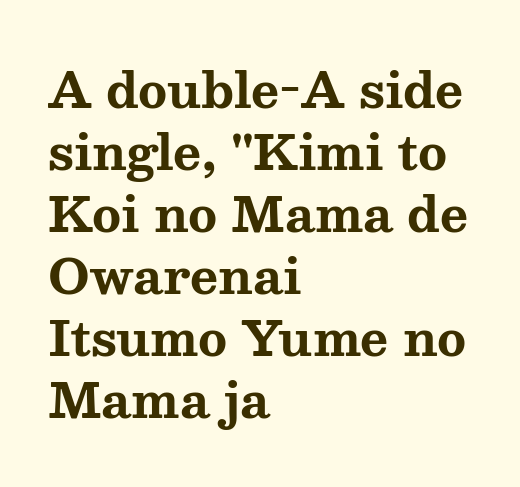
The image shows 48 px bold, wide serif type, upright; set left-aligned, normal line spacing (1.29x), normal letter spacing, not underlined; medium stroke contrast and a medium x-height.
